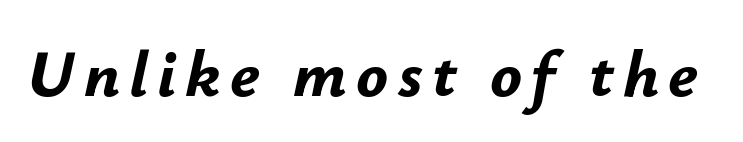
Q: Is the text bold? A: Yes.
Q: Is the text italic (slanted)? A: Yes, it leans right by about 12 degrees.
Q: Is the text underlined? A: No.
Q: Width (condensed, normal, or wide)? A: Normal.
Q: Stroke contrast? A: Low.
Q: x-height? A: Small.
Q: Monospaced? A: No.
